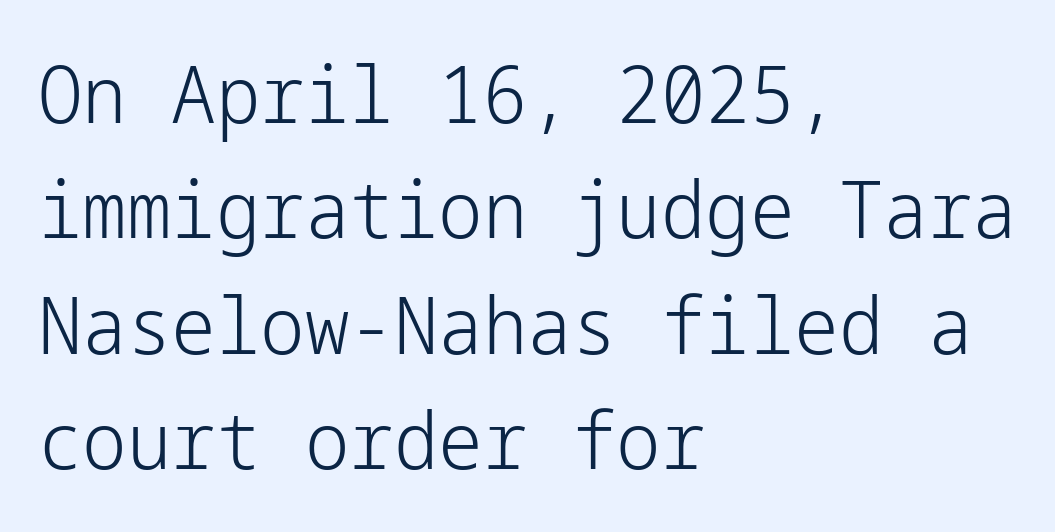
Every row of glyphs begins at an identical x-position on the left. A quiet, ordinary-to-light weight characterises the typeface. Each row of text sits above clean, open space. The rendering keeps characters at their native spacing.
